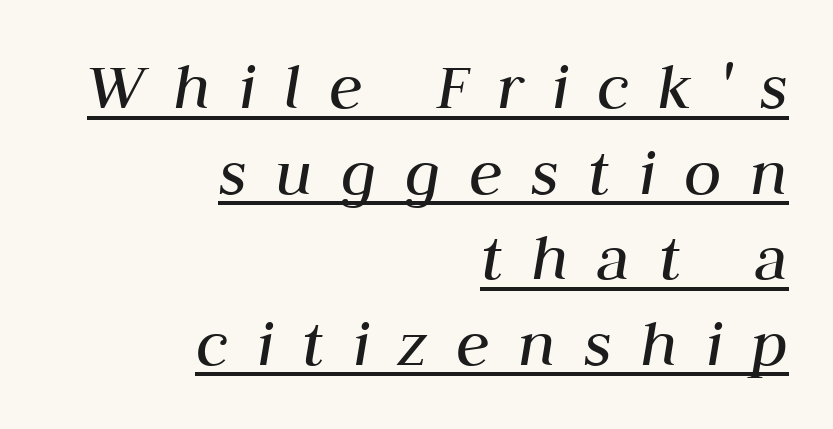
The image shows 69 px regular-weight type, italic (leaning right); set right-aligned, line spacing 1.24x, unusually wide letter spacing (+0.41 em), underlined; medium stroke contrast and a medium x-height.
